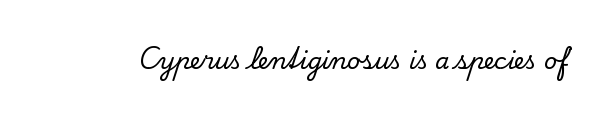
Each word holds together tightly as a unit, with standard inter-letter gaps. The specimen omits any rule beneath the text block's lines.
